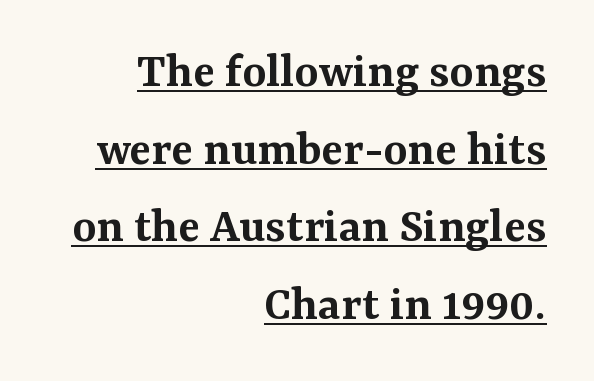
Quick note: not italic, upright. The type is set solid horizontally, with unmodified tracking. To sum up the face: it has serifs. A fair bit of extra ink — the face is semibold, not bold. The typesetter has applied underlining to the passage shown. You could not count columns in this text — the font is proportionally spaced.
